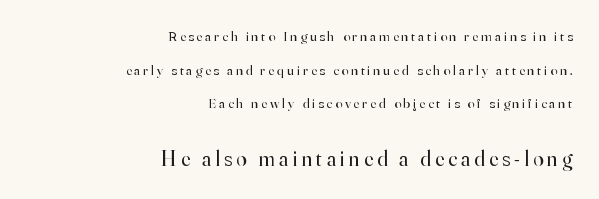
This rendering widens character spacing well past its baseline value. The lines are spread far apart with generous leading. Of the two passages, the one underneath uses the larger point size. The typeface has the unassuming heft of standard copy or less. Compared with a flush-left layout, this one pins lines to the opposite, right side.
